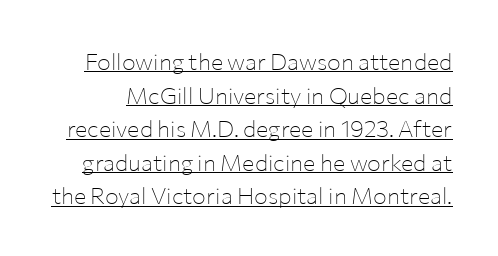
Q: Is the text bold? A: No.
Q: Is the text italic (slanted)? A: No, it is upright.
Q: Is the text underlined? A: Yes.
Q: Is the spacing between letters normal or unusually wide? A: Normal.
Q: Is the spacing between lines tight, normal or loose? A: Normal.
